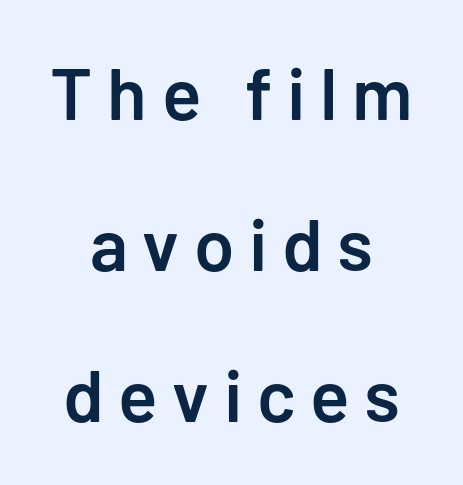
The image shows 73 px semibold sans-serif type, upright; set centered, loose line spacing (2.07x), unusually wide letter spacing (+0.2 em), not underlined; low stroke contrast and a medium x-height.
